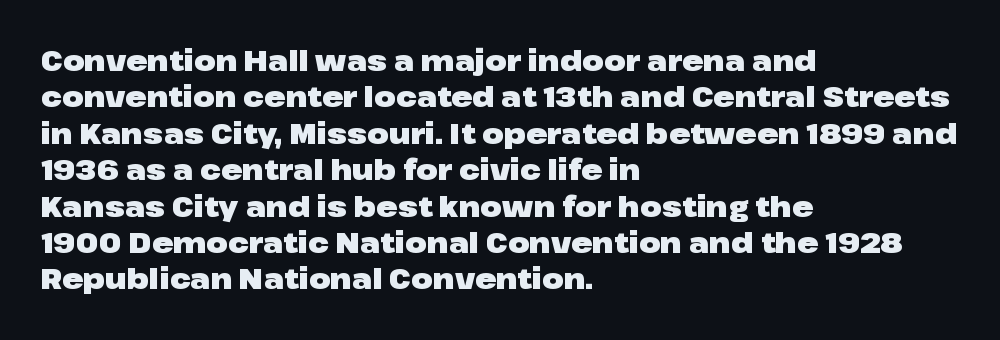
The image shows 28 px heavy, wide sans-serif type, upright; set left-aligned, normal line spacing (1.3x), normal letter spacing, not underlined; low stroke contrast and a medium x-height.
